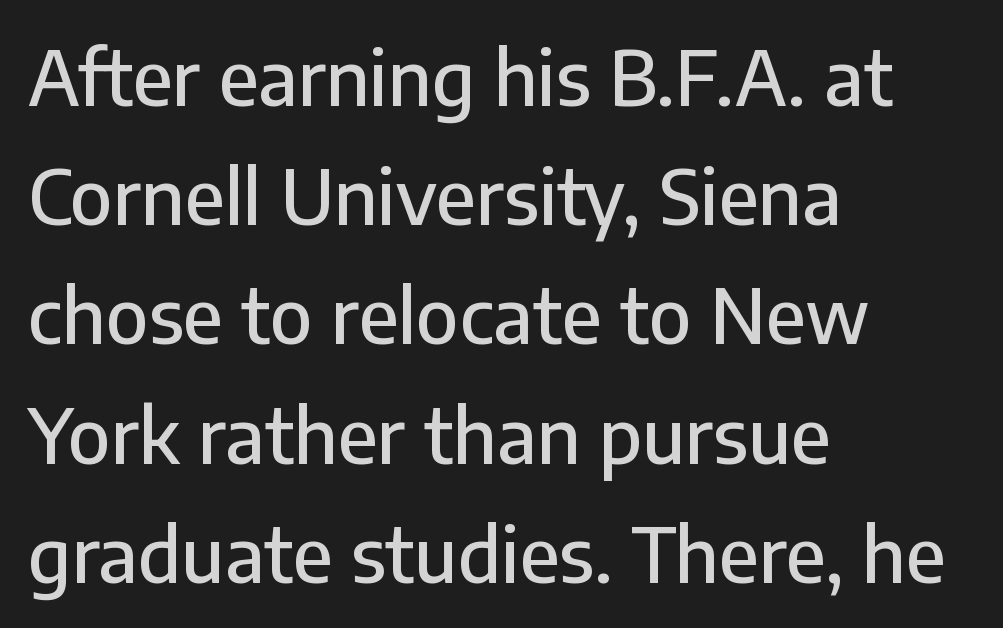
{"serif": "no", "italic": "no", "width": "normal", "stroke_contrast": "low", "x_height": "medium", "monospaced": "no", "underline": "no", "align": "left", "line_spacing": "normal", "line_spacing_ratio": 1.59, "letter_spacing": "normal", "letter_spacing_em": 0.0, "glyph_px": 75}
